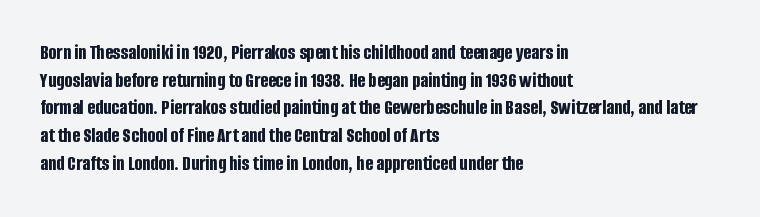
Q: Is the text bold? A: Yes.
Q: Is the text italic (slanted)? A: No, it is upright.
Q: Is the text underlined? A: No.
Q: How is the paragraph aligned? A: Left-aligned.
Q: Is the spacing between letters normal or unusually wide? A: Normal.
Q: Is the spacing between lines tight, normal or loose? A: Normal.
